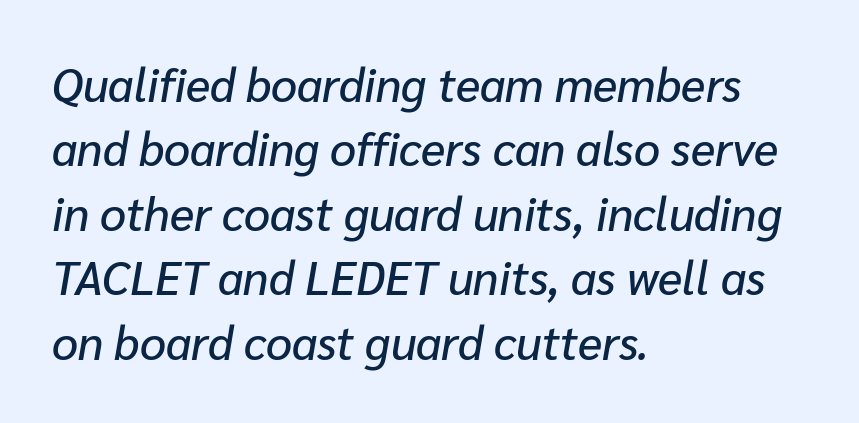
{"italic": "yes", "lean": "right", "slant_degrees": 10, "width": "normal", "stroke_contrast": "low", "x_height": "medium", "monospaced": "no", "underline": "no", "align": "left", "line_spacing": "normal", "line_spacing_ratio": 1.4, "letter_spacing": "normal", "letter_spacing_em": 0.0, "glyph_px": 46}
